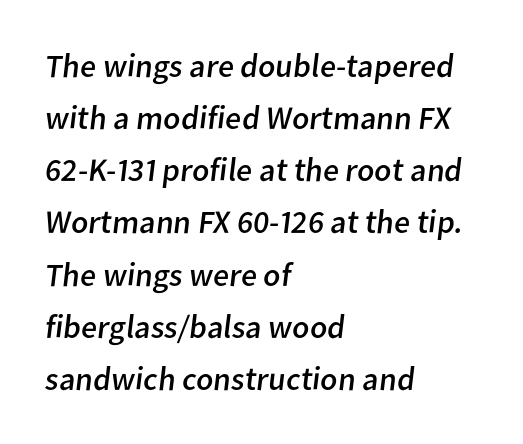
{"serif": "no", "bold": "no", "weight": "regular", "width": "normal", "stroke_contrast": "low", "x_height": "medium", "monospaced": "no", "underline": "no", "align": "left", "line_spacing": "normal", "line_spacing_ratio": 1.58, "letter_spacing": "normal", "letter_spacing_em": 0.0, "glyph_px": 33}
